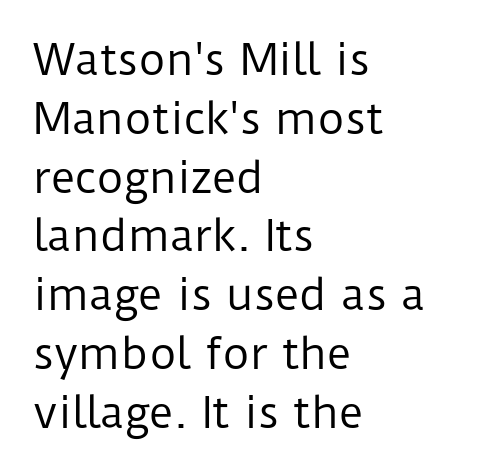
The image shows 42 px regular-weight sans-serif type, upright; set left-aligned, normal line spacing (1.4x), normal letter spacing, not underlined; low stroke contrast and a medium x-height.
